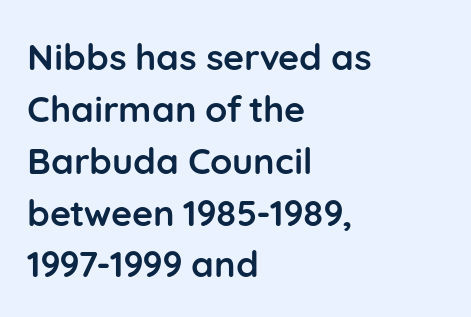
The image shows 36 px semibold sans-serif type, upright; set left-aligned, normal line spacing (1.44x), normal letter spacing, not underlined; low stroke contrast and a medium x-height.
